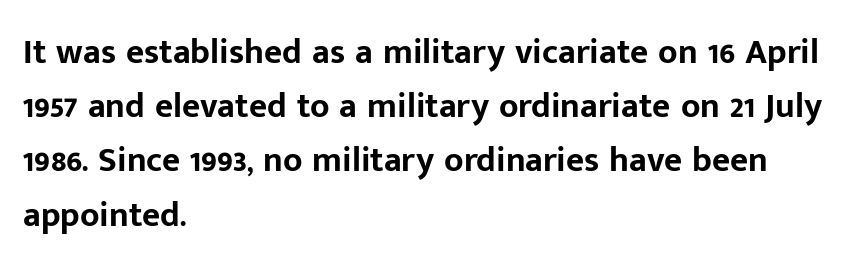
The image shows 35 px bold sans-serif type, upright; set left-aligned, normal line spacing (1.55x), normal letter spacing, not underlined; low stroke contrast and a medium x-height.
